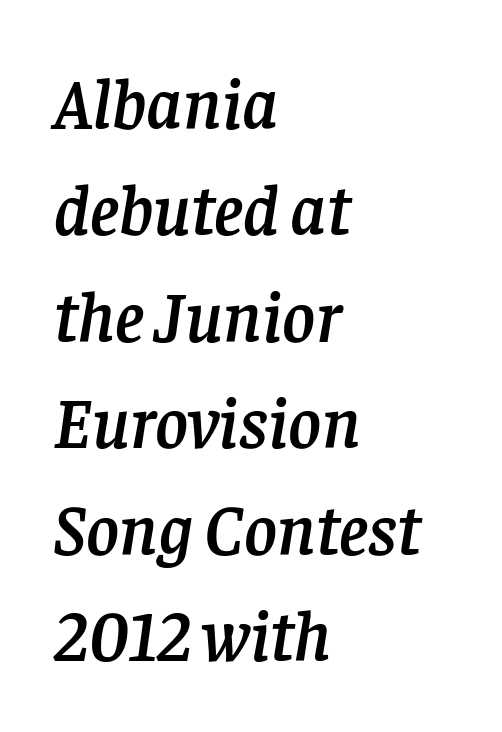
Visually the block forms a straight wall on the left and a jagged coastline on the right. Do the characters align in a grid? No, the font is proportional. What kind of face is this? One with serifs. Does the lettering tilt? It does — this is italic.
